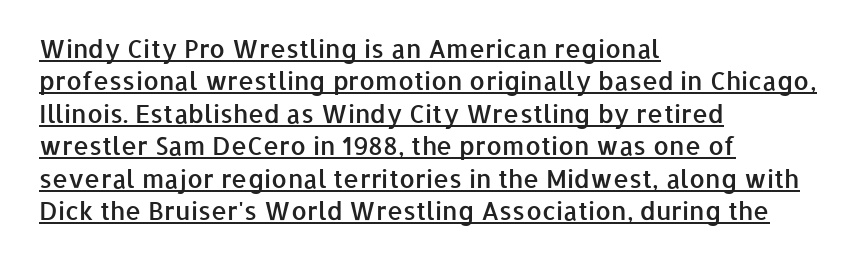
Q: Is the text bold? A: Semi-bold.
Q: Is the text italic (slanted)? A: No, it is upright.
Q: Is the text underlined? A: Yes.
Q: How is the paragraph aligned? A: Left-aligned.
Q: Is the spacing between letters normal or unusually wide? A: Normal.
Q: Is the spacing between lines tight, normal or loose? A: Normal.
